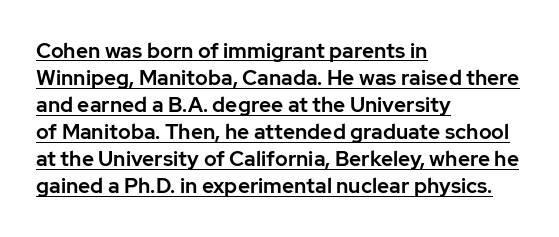
The image shows 21 px text type, upright; set left-aligned, normal line spacing (1.29x), normal letter spacing, underlined.
